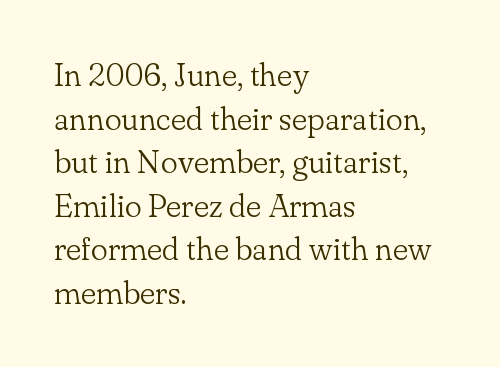
The image shows 32 px light serif type, upright; set left-aligned, normal line spacing (1.36x), normal letter spacing, not underlined; low stroke contrast and a small x-height.
